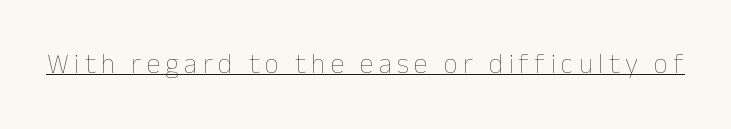
Q: Is the text bold? A: No.
Q: Is the text italic (slanted)? A: No, it is upright.
Q: Is the text underlined? A: Yes.
Q: Width (condensed, normal, or wide)? A: Normal.
Q: Stroke contrast? A: Low.
Q: x-height? A: Medium.
Q: Monospaced? A: No.
